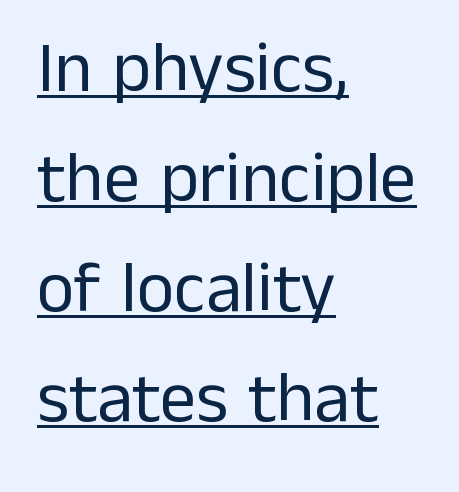
{"serif": "no", "italic": "no", "bold": "no", "weight": "regular", "width": "normal", "stroke_contrast": "low", "x_height": "medium", "monospaced": "no", "underline": "yes", "align": "left", "line_spacing": "normal", "line_spacing_ratio": 1.53, "letter_spacing": "normal", "letter_spacing_em": 0.0, "glyph_px": 72}
